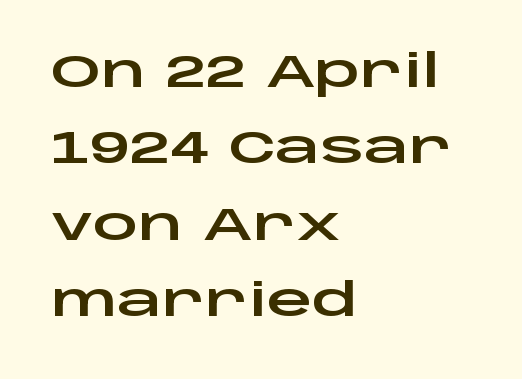
The image shows 45 px wide sans-serif type, upright; set left-aligned, normal line spacing (1.7x), normal letter spacing, not underlined; low stroke contrast and a large x-height.
